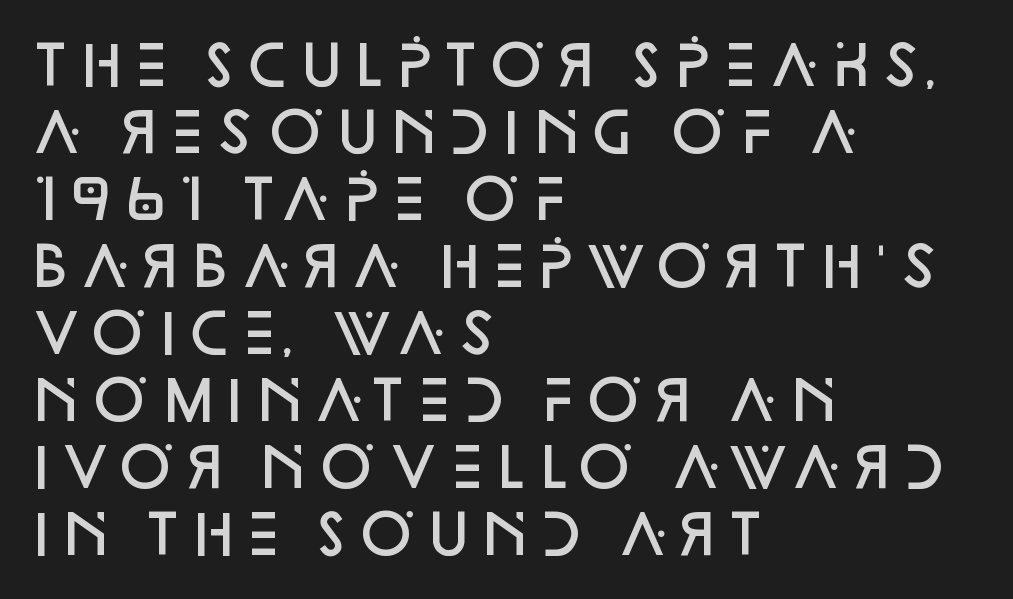
Q: Is the text bold? A: Semi-bold.
Q: Is the text italic (slanted)? A: No, it is upright.
Q: Is the typeface a serif or a sans-serif typeface? A: Sans-serif.
Q: Is the text underlined? A: No.
Q: How is the paragraph aligned? A: Left-aligned.
Q: Is the spacing between letters normal or unusually wide? A: Normal.
Q: Width (condensed, normal, or wide)? A: Normal.
Q: Stroke contrast? A: Low.
Q: x-height? A: Large.
Q: Monospaced? A: No.
